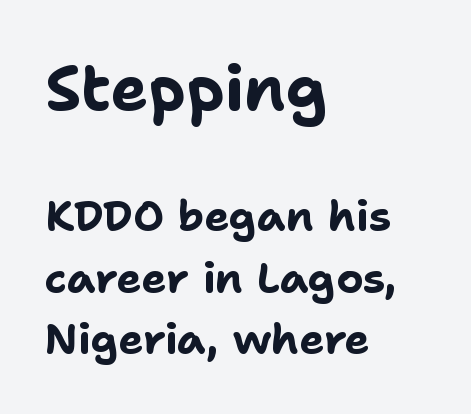
{"serif": "no", "italic": "no", "bold": "yes", "weight": "bold", "width": "normal", "stroke_contrast": "low", "x_height": "medium", "monospaced": "no", "underline": "no", "align": "left", "line_spacing": "normal", "line_spacing_ratio": 1.47, "letter_spacing": "normal", "letter_spacing_em": 0.0, "larger_block": "first", "size_ratio": 1.5, "glyph_px": 63}
